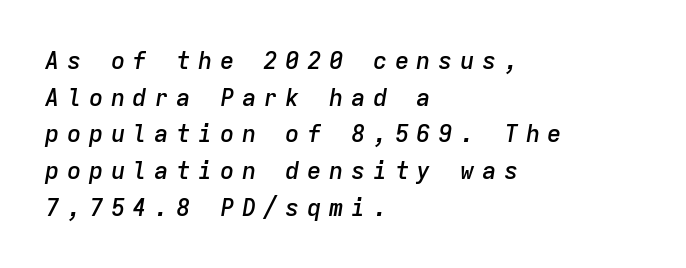
The strip under each line holds only bare page. Evenly set lines give the paragraph a standard silhouette. Spacing between characters has been opened up far beyond the box default. How heavy is the stroke? Medium-heavy — a semibold, shy of bold. Caption: multi-line text, flush left, ragged right. Characters are canted at an angle relative to the baseline's perpendicular.
